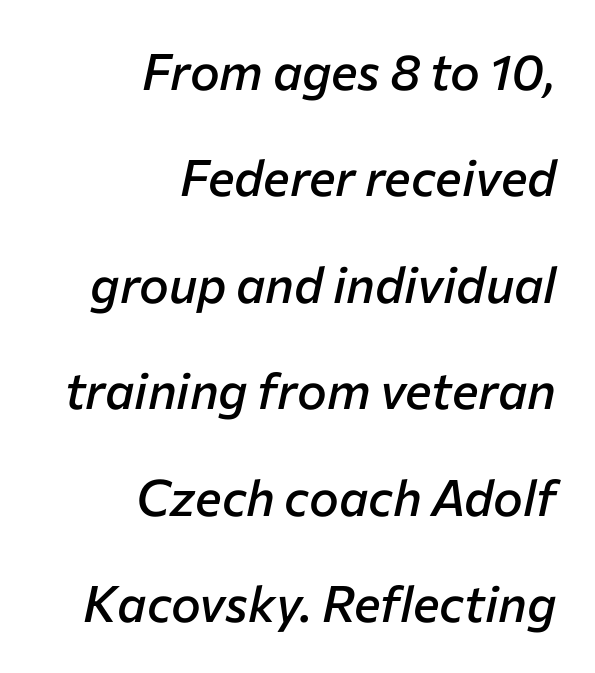
{"italic": "yes", "lean": "right", "slant_degrees": 12, "bold": "semi", "weight": "semibold", "width": "normal", "stroke_contrast": "low", "x_height": "medium", "monospaced": "no", "underline": "no", "align": "right", "line_spacing": "loose", "line_spacing_ratio": 2.13, "letter_spacing": "normal", "letter_spacing_em": 0.0, "glyph_px": 50}
